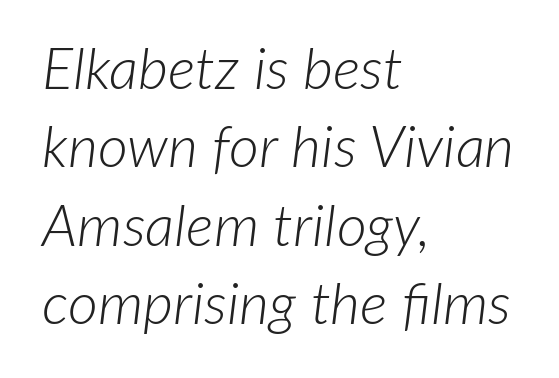
Typeset ragged right — the left edge is the straight one. No heavy texture on the line: the type isn't bold. Designer's note — italics engaged. Spacing between characters is what you'd get straight out of the box. The passage shown stacks its lines at a standard gap.
